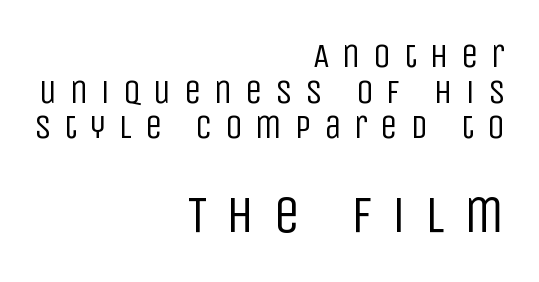
The image shows 53 px regular-weight, condensed sans-serif type, upright; set right-aligned, tight line spacing (1.02x), unusually wide letter spacing (+0.36 em), not underlined; the second (bottom) block is 1.51x larger; low stroke contrast and a large x-height.
